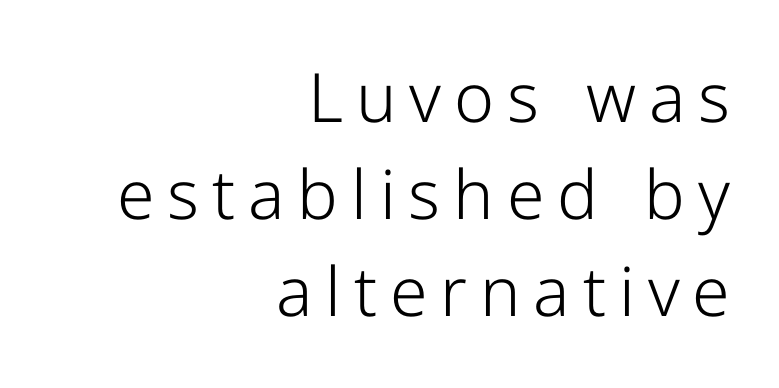
Q: Is the text bold? A: No.
Q: Is the text italic (slanted)? A: No, it is upright.
Q: Is the typeface a serif or a sans-serif typeface? A: Sans-serif.
Q: Is the text underlined? A: No.
Q: How is the paragraph aligned? A: Right-aligned.
Q: Is the spacing between lines tight, normal or loose? A: Normal.
Q: Width (condensed, normal, or wide)? A: Normal.
Q: Stroke contrast? A: Low.
Q: x-height? A: Medium.
Q: Monospaced? A: No.
